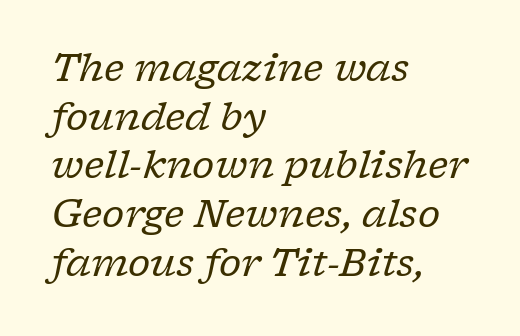
{"serif": "yes", "italic": "yes", "lean": "right", "slant_degrees": 17, "bold": "no", "weight": "regular", "width": "normal", "stroke_contrast": "low", "x_height": "medium", "monospaced": "no", "underline": "no", "align": "left", "line_spacing": "normal", "line_spacing_ratio": 1.28, "letter_spacing": "normal", "letter_spacing_em": 0.0, "glyph_px": 38}
